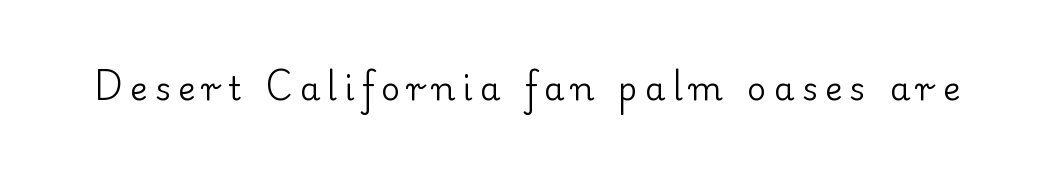
The image shows 33 px regular-weight serif type, upright; set unusually wide letter spacing (+0.22 em), not underlined; low stroke contrast and a small x-height.
